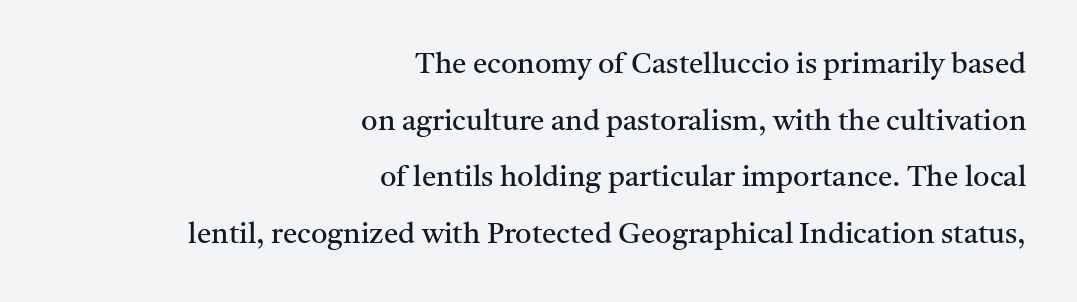
The image shows 29 px regular-weight serif type, upright; set right-aligned, loose line spacing (1.95x), normal letter spacing, not underlined; medium stroke contrast and a medium x-height.
